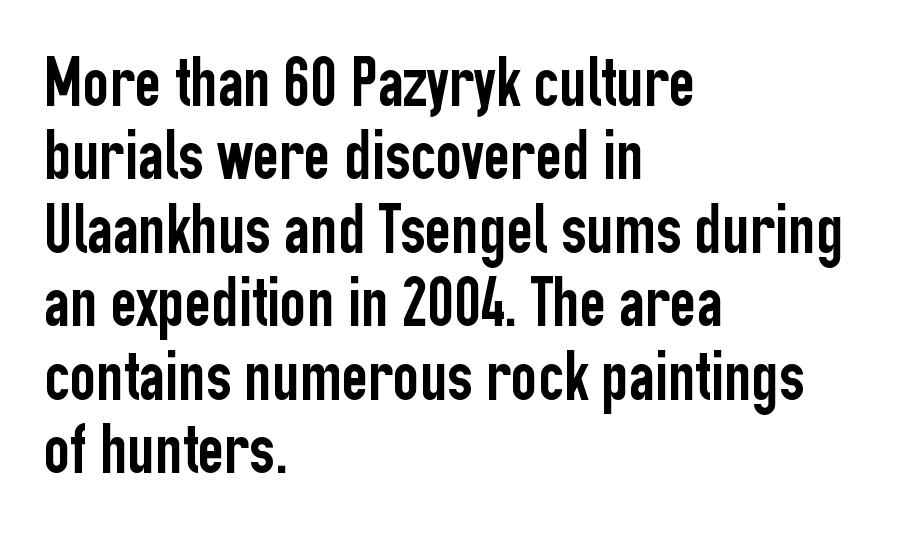
{"serif": "no", "italic": "no", "width": "condensed", "stroke_contrast": "low", "x_height": "medium", "monospaced": "no", "underline": "no", "align": "left", "line_spacing": "tight", "line_spacing_ratio": 1.02, "letter_spacing": "normal", "letter_spacing_em": 0.0, "glyph_px": 72}
